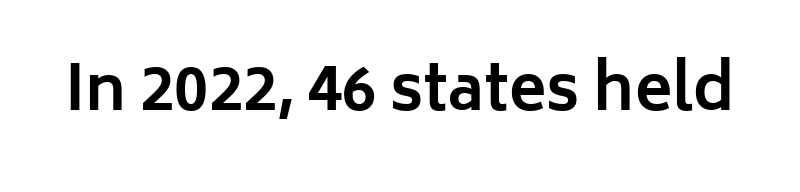
The glyphs are unaccompanied by any horizontal stroke below them. You'd pick this weight for a headline — it's a proper bold. The rendering keeps characters at their native spacing. Note: no serifs on the glyphs. Tall strokes in this sample are plumb rather than angled. This sample has the flowing, uneven cadence of proportional lettering.
